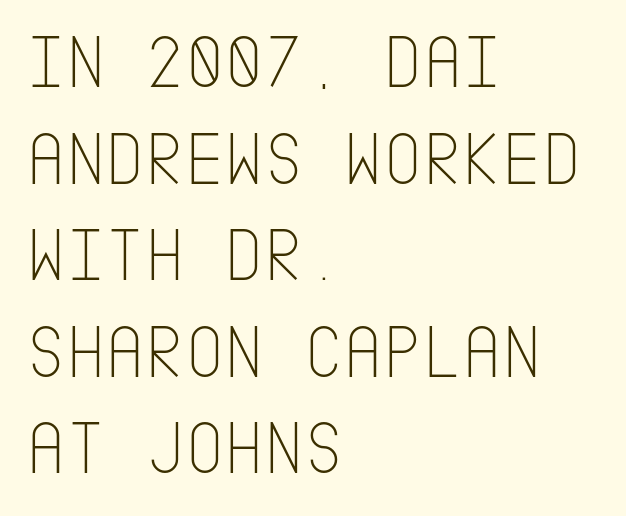
The image shows 76 px thin, condensed sans-serif type, upright; set left-aligned, normal line spacing (1.27x), normal letter spacing, not underlined; low stroke contrast and a large x-height.
